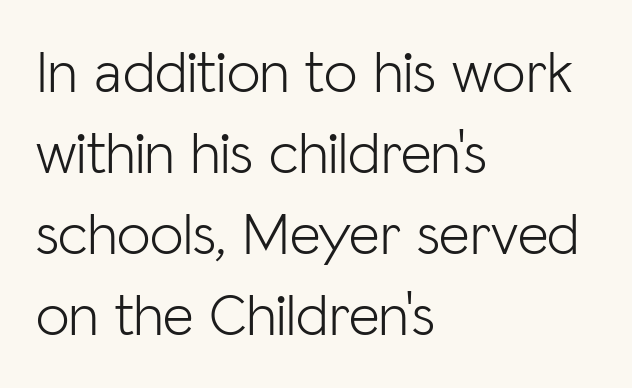
Heft: none added — not bold. The rendering shows plain stroke endings on the letterforms — a sans-serif design. Glyph-to-glyph distance matches everyday printed text. Here the designer chose a conventional face with non-uniform glyph widths. Typeset ragged right — the left edge is the straight one. This rendering features lettering with no underline.
